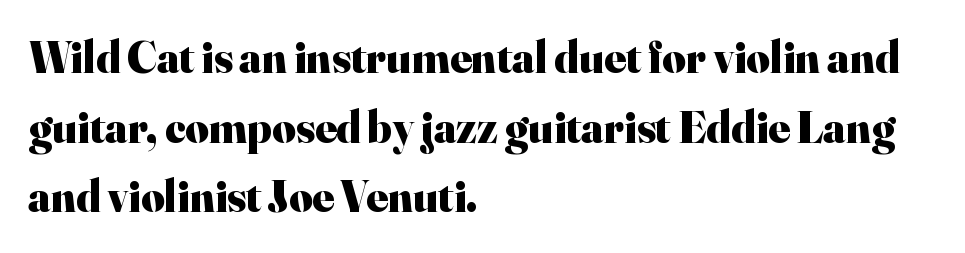
The image shows 45 px heavy serif type, upright; set left-aligned, normal line spacing (1.55x), normal letter spacing, not underlined; high stroke contrast and a small x-height.
